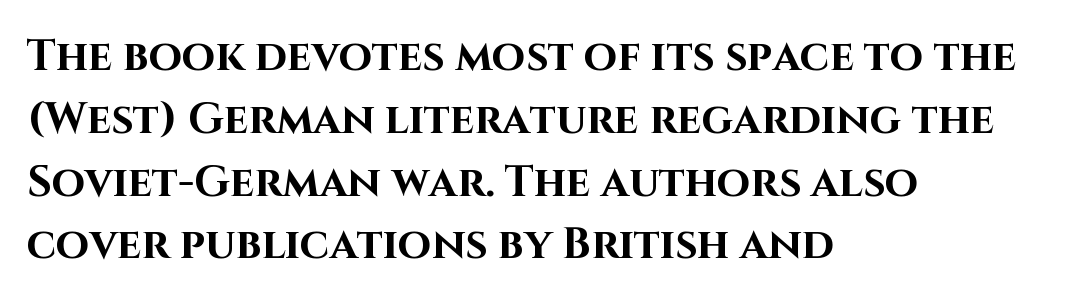
{"serif": "no", "italic": "no", "bold": "yes", "weight": "bold", "width": "normal", "stroke_contrast": "high", "x_height": "large", "monospaced": "no", "underline": "no", "align": "left", "line_spacing": "normal", "line_spacing_ratio": 1.46, "letter_spacing": "normal", "letter_spacing_em": 0.0, "glyph_px": 43}
